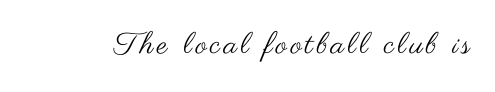
Q: Is the text bold? A: No.
Q: Is the text italic (slanted)? A: Yes.
Q: Is the typeface a serif or a sans-serif typeface? A: Sans-serif.
Q: Is the text underlined? A: No.
Q: Width (condensed, normal, or wide)? A: Wide.
Q: Stroke contrast? A: Medium.
Q: x-height? A: Small.
Q: Monospaced? A: No.
